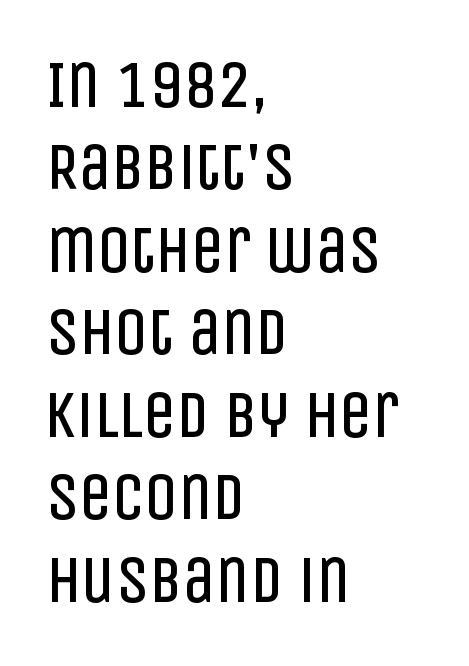
Look at the tracking — it's just the regular setting, nothing added. The face used here is proportionally spaced, like ordinary book or web type. Compared with a typical body face, this is equally light or lighter still. Is the block centered? No — it sits flush against the left margin. Nope, not italic — everything's standing straight. If you measured baseline to baseline, you'd find a middling distance.
